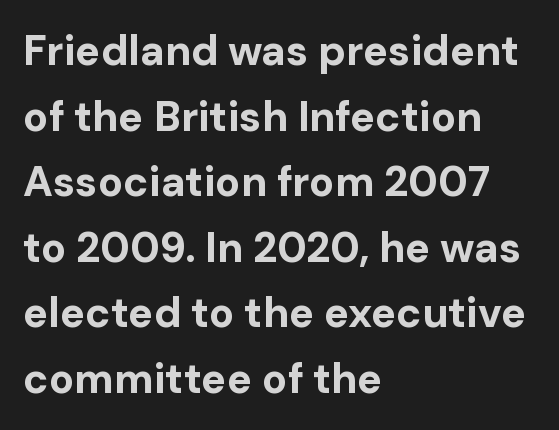
{"serif": "no", "italic": "no", "bold": "yes", "weight": "bold", "width": "normal", "stroke_contrast": "low", "x_height": "medium", "monospaced": "no", "underline": "no", "align": "left", "line_spacing": "normal", "line_spacing_ratio": 1.56, "letter_spacing": "normal", "letter_spacing_em": 0.0, "glyph_px": 42}
